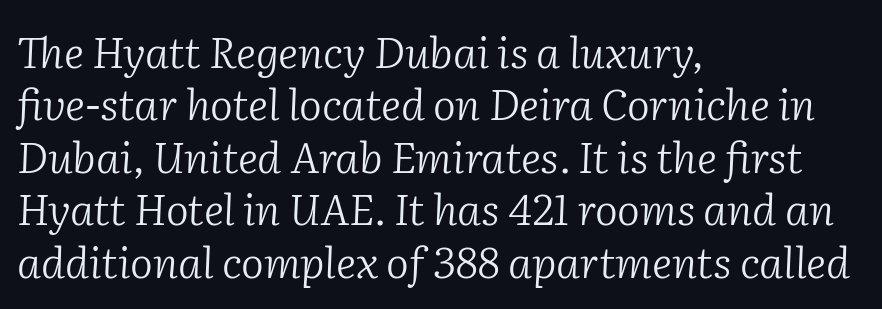
Q: Is the text bold? A: No.
Q: Is the text italic (slanted)? A: Yes, it leans right by about 2 degrees.
Q: Is the typeface a serif or a sans-serif typeface? A: Serif.
Q: Is the text underlined? A: No.
Q: How is the paragraph aligned? A: Left-aligned.
Q: Is the spacing between letters normal or unusually wide? A: Normal.
Q: Width (condensed, normal, or wide)? A: Normal.
Q: Stroke contrast? A: Low.
Q: x-height? A: Medium.
Q: Monospaced? A: No.
